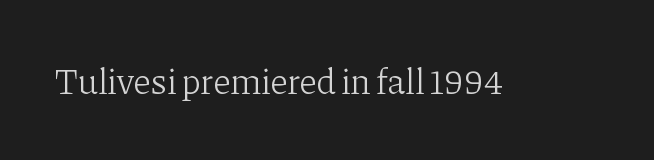
Q: Is the text bold? A: No.
Q: Is the text italic (slanted)? A: No, it is upright.
Q: Is the typeface a serif or a sans-serif typeface? A: Serif.
Q: Is the text underlined? A: No.
Q: Is the spacing between letters normal or unusually wide? A: Normal.
Q: Width (condensed, normal, or wide)? A: Normal.
Q: Stroke contrast? A: Low.
Q: x-height? A: Medium.
Q: Monospaced? A: No.
